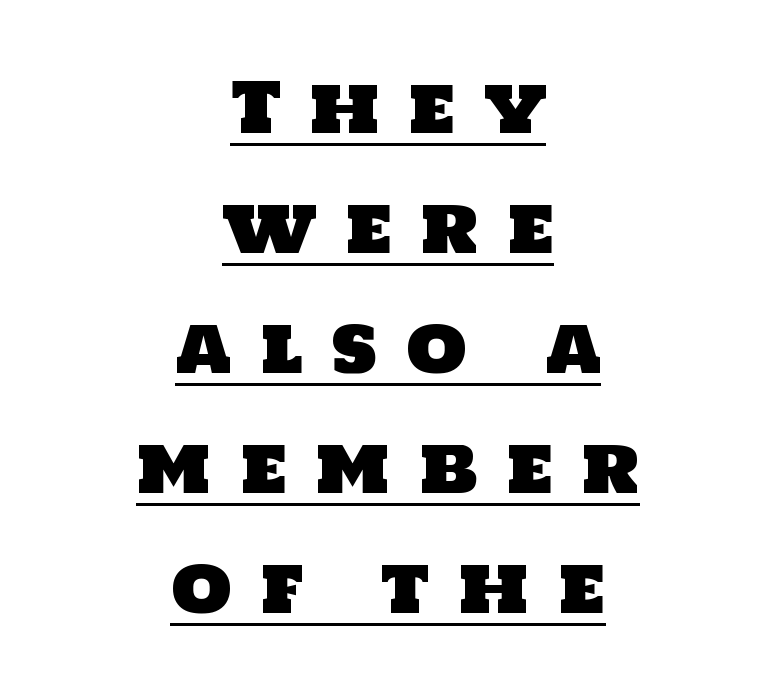
{"serif": "no", "width": "normal", "stroke_contrast": "low", "x_height": "large", "monospaced": "no", "underline": "yes", "align": "center", "line_spacing_ratio": 1.74, "letter_spacing": "wide", "letter_spacing_em": 0.41, "glyph_px": 69}
